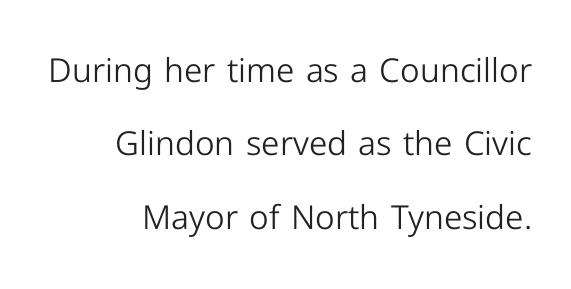
{"serif": "no", "italic": "no", "bold": "no", "weight": "light", "width": "normal", "stroke_contrast": "low", "x_height": "medium", "monospaced": "no", "underline": "no", "align": "right", "line_spacing": "loose", "line_spacing_ratio": 2.22, "letter_spacing": "normal", "letter_spacing_em": 0.0, "glyph_px": 33}
